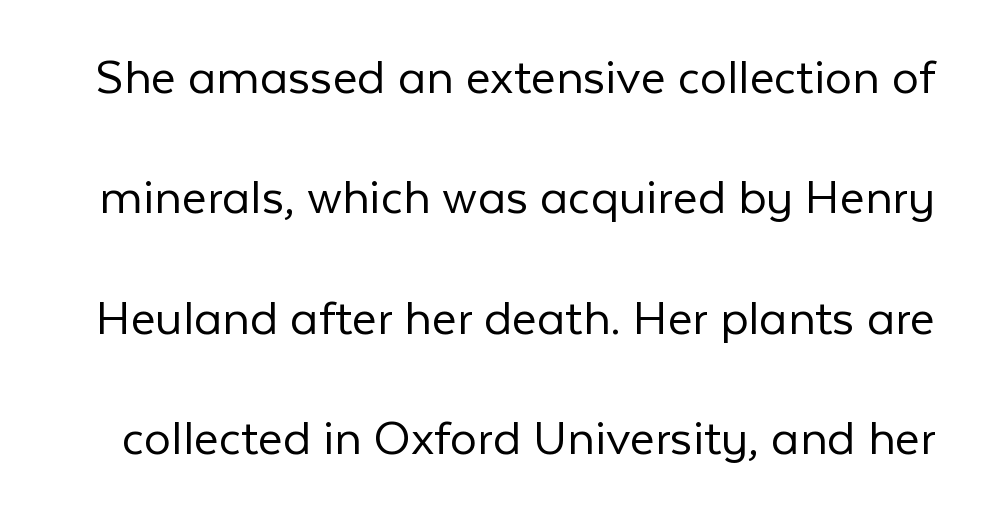
Q: Is the text bold? A: No.
Q: Is the text italic (slanted)? A: No, it is upright.
Q: Is the typeface a serif or a sans-serif typeface? A: Sans-serif.
Q: Is the text underlined? A: No.
Q: Is the spacing between letters normal or unusually wide? A: Normal.
Q: Is the spacing between lines tight, normal or loose? A: Loose.
Q: Width (condensed, normal, or wide)? A: Normal.
Q: Stroke contrast? A: Low.
Q: x-height? A: Medium.
Q: Monospaced? A: No.
